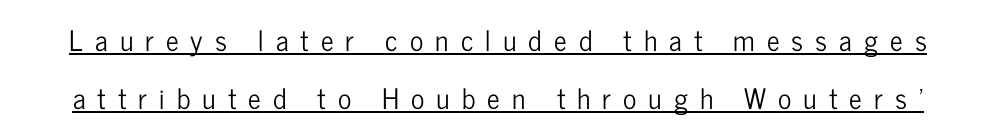
{"serif": "no", "italic": "no", "width": "condensed", "stroke_contrast": "low", "x_height": "medium", "monospaced": "no", "underline": "yes", "line_spacing": "loose", "line_spacing_ratio": 2.07, "letter_spacing": "wide", "letter_spacing_em": 0.43, "glyph_px": 28}
